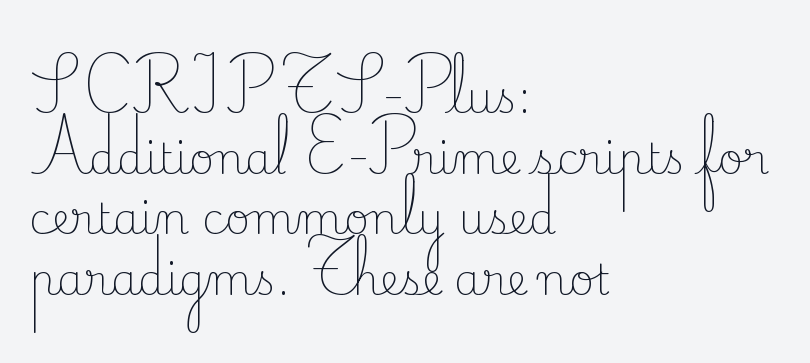
Looks like regular typesetting: each glyph gets only the width it needs. Nothing heavy about these letters — not bold at all. You can tell it's not italic because the verticals are truly vertical. The lines in this sample share a left origin and differ only in where they stop.
